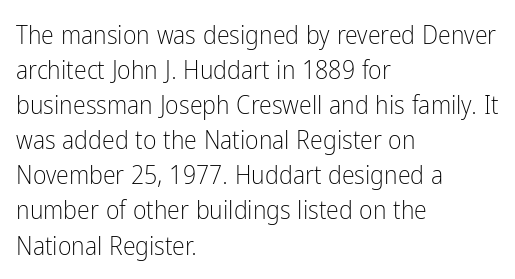
How are the letters spaced? Ordinarily, with no added tracking. Has an underline been added? It has not. Honestly, the row spacing looks completely unremarkable. The font is comparable to plain body text, perhaps lighter. Visually the block forms a straight wall on the left and a jagged coastline on the right.
